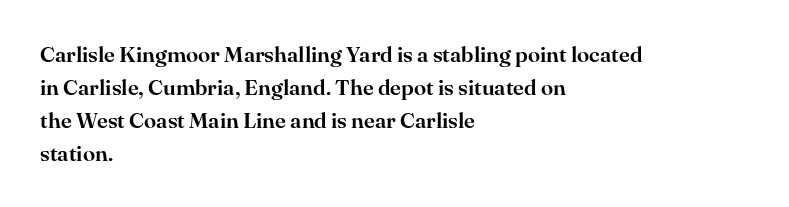
The image shows 22 px text type, upright; set left-aligned, normal line spacing (1.5x), normal letter spacing, not underlined.
